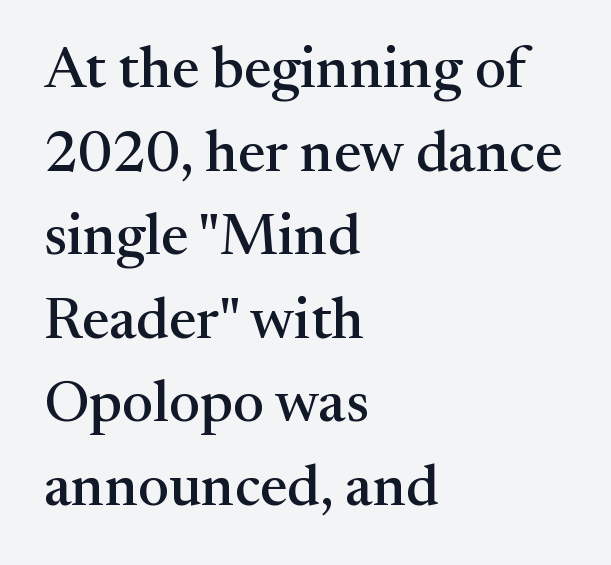
Horizontal bands of white between lines are of average thickness. A clean baseline with only descenders dipping below it. Tracking here is standard; glyphs follow each other at the usual distance. Is this a fixed-width face? No — the glyphs have proportional, varying widths.
